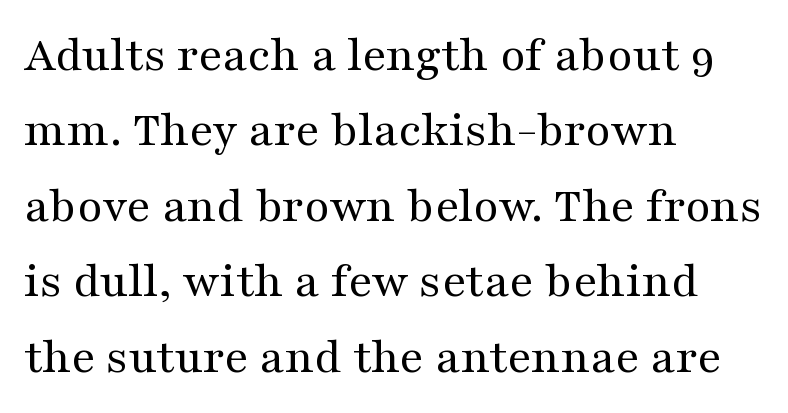
Casual observation: everything's shoved over to the left. The gap between lines stays unmarked. Horizontal bands of white between lines are of average thickness. The characters are drawn with everyday or finer stroke widths.
